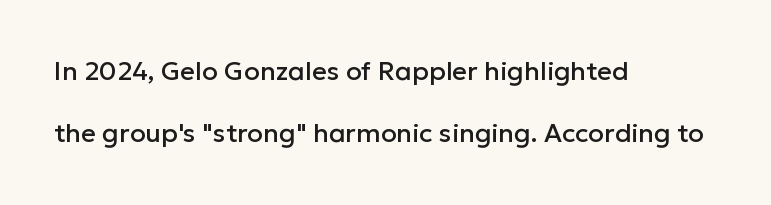
Posture: upright roman. Compared with typical paragraphs, the rows here are farther apart. Compared with a centered layout, this one pins lines to the left instead. Beneath every word, the page is bare. Does extra space separate the letters? No, they use regular spacing.
